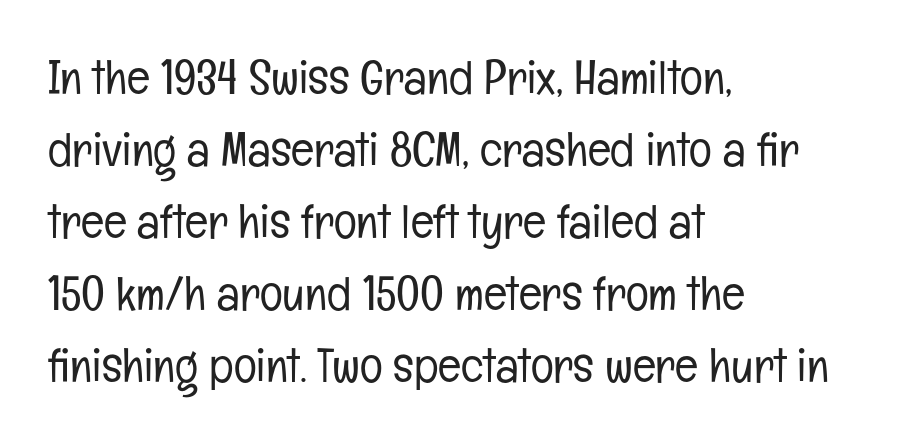
Default kerning and tracking; the words read as compact shapes. A typesetter would call this proportional, since set widths differ per character. It's the straight-up-and-down kind of type. The line-height multiplier appears to be the usual default. Weight: not bold — regular or lighter. Clear beneath every line of the passage.
